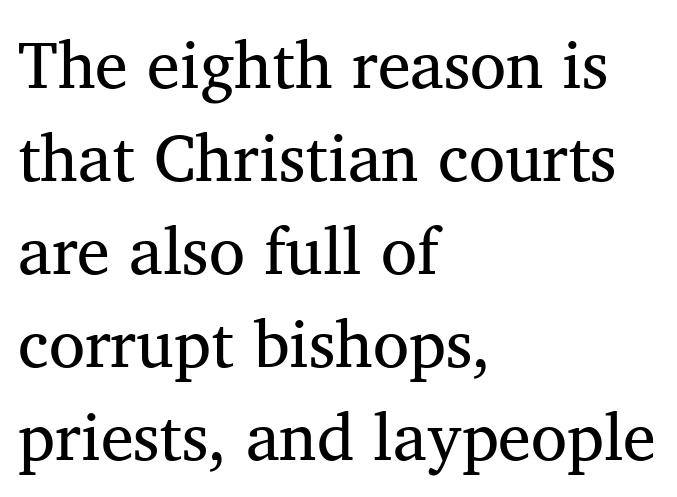
Q: Is the text italic (slanted)? A: No, it is upright.
Q: Is the typeface a serif or a sans-serif typeface? A: Serif.
Q: Is the text underlined? A: No.
Q: How is the paragraph aligned? A: Left-aligned.
Q: Is the spacing between letters normal or unusually wide? A: Normal.
Q: Is the spacing between lines tight, normal or loose? A: Normal.
Q: Width (condensed, normal, or wide)? A: Normal.
Q: Stroke contrast? A: Medium.
Q: x-height? A: Medium.
Q: Monospaced? A: No.
